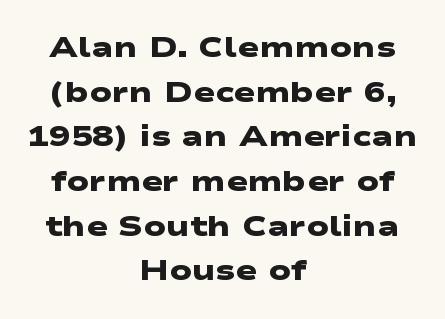
The rendering shows plain stroke endings on the letterforms — a sans-serif design. Strokes here are thick enough to call this a true bold. The area under the type is left untouched. Baseline-to-baseline distance is the conventional proportion of letter height. The passage shown is typed in a proportional face where columns would drift.
